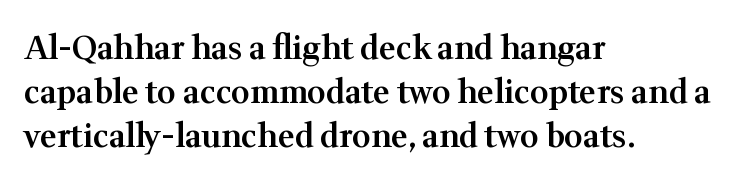
{"serif": "yes", "italic": "no", "bold": "semi", "weight": "semibold", "width": "normal", "stroke_contrast": "medium", "x_height": "medium", "monospaced": "no", "underline": "no", "align": "left", "line_spacing": "normal", "line_spacing_ratio": 1.37, "letter_spacing": "normal", "letter_spacing_em": 0.0, "glyph_px": 32}
